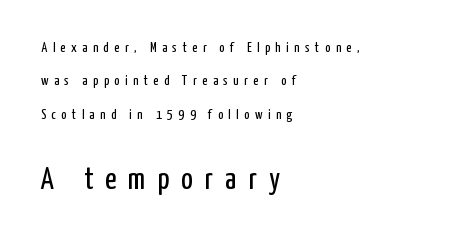
This sample has the flowing, uneven cadence of proportional lettering. The area under the type is left untouched. What stands out about the letter spacing? Its width — letters are far apart. The characters display no serif detailing; their extremities are plain. In CSS terms this would be text-align: left. Posture: vertical.
